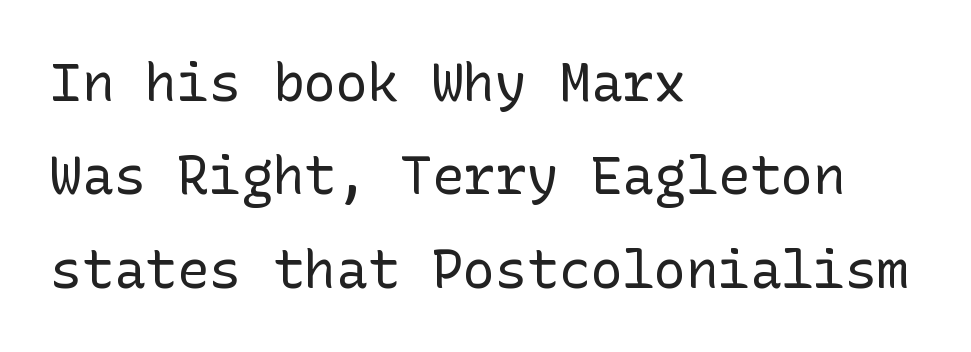
{"serif": "no", "italic": "no", "bold": "no", "weight": "regular", "width": "normal", "stroke_contrast": "low", "x_height": "medium", "underline": "no", "align": "left", "line_spacing_ratio": 1.76, "letter_spacing": "normal", "letter_spacing_em": 0.0, "glyph_px": 53}
